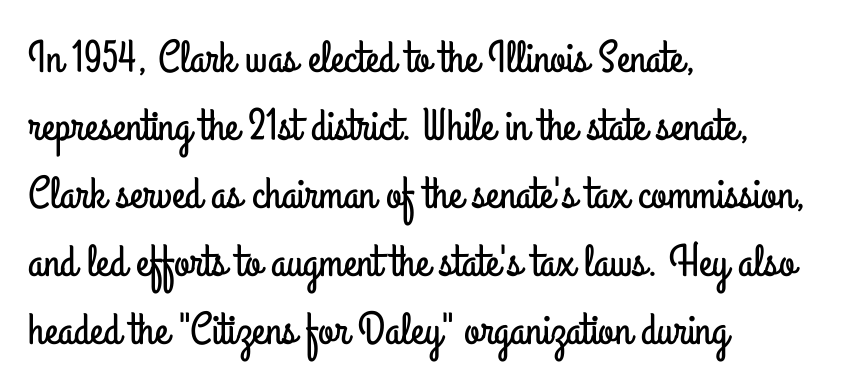
Letter spacing: default. The line-height multiplier appears to be the usual default. Italic? Not at all — the glyphs are vertical. Type without underlining. Reading down the block, your eye returns to a fixed left position each line. Proportional: the letters do not fall into vertical columns.
